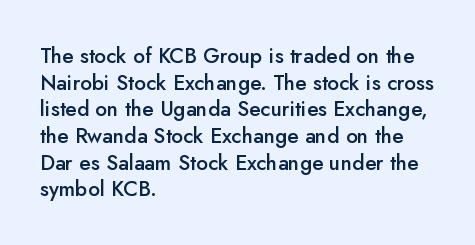
Casual observation: everything's shoved over to the left. Horizontal bands of white between lines are of average thickness. Tracking value appears to be zero — textbook default spacing. The letters stand straight up with perfectly vertical stems. Compared with an ordinary text face, these strokes are moderately heavier — a semibold. Anything drawn beneath the words? Only blank space.
